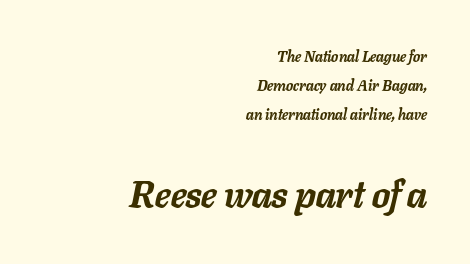
Size hierarchy here favors the trailing block over the leading one. Typographic density is high because the face is bold. Students, note that the glyphs here touch the page at normal intervals. Layout note: lines flush right. The string is rendered with underlining switched off.
